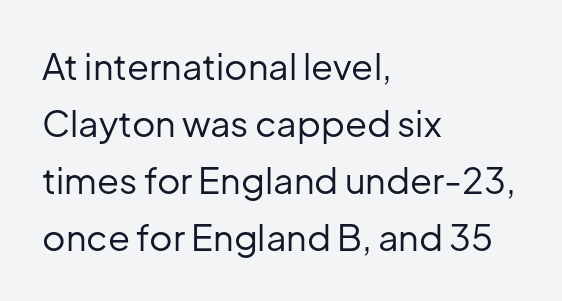
Q: Is the text bold? A: No.
Q: Is the text italic (slanted)? A: No, it is upright.
Q: Is the typeface a serif or a sans-serif typeface? A: Sans-serif.
Q: Is the text underlined? A: No.
Q: How is the paragraph aligned? A: Left-aligned.
Q: Is the spacing between letters normal or unusually wide? A: Normal.
Q: Is the spacing between lines tight, normal or loose? A: Normal.
Q: Width (condensed, normal, or wide)? A: Normal.
Q: Stroke contrast? A: Low.
Q: x-height? A: Medium.
Q: Monospaced? A: No.
